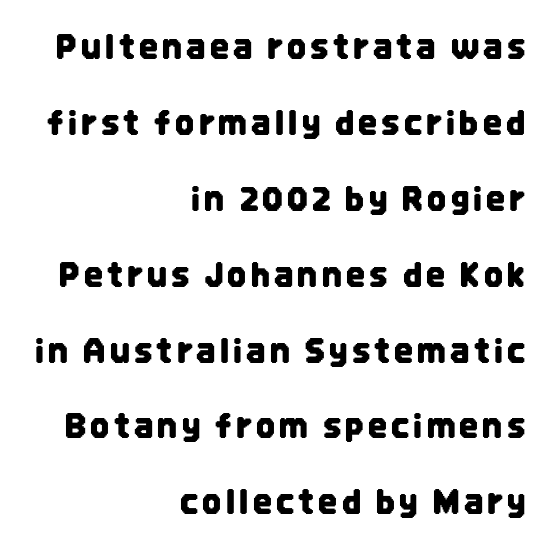
Check the space under the baseline: it is left empty. Think of a printed novel: that variable character pitch is what you see here. Baseline-to-baseline distance is far greater than the letter height. Check where the strokes stop: nothing finishes them off — pure sans.
